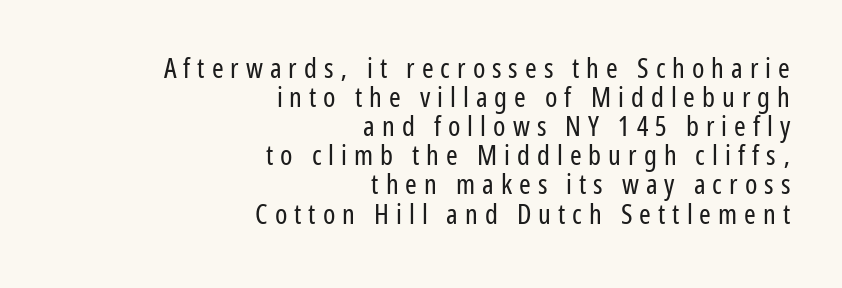
{"serif": "no", "italic": "no", "bold": "no", "weight": "regular", "width": "condensed", "stroke_contrast": "low", "x_height": "medium", "monospaced": "no", "underline": "no", "align": "right", "line_spacing": "tight", "line_spacing_ratio": 1.04, "letter_spacing": "wide", "letter_spacing_em": 0.25, "glyph_px": 28}
